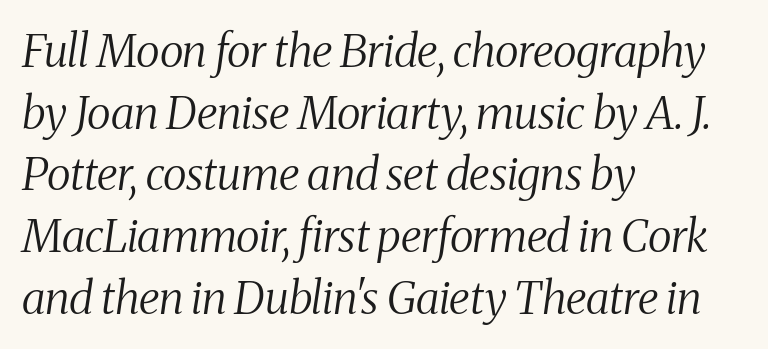
Q: Is the text bold? A: No.
Q: Is the text italic (slanted)? A: Yes, it leans right by about 8 degrees.
Q: Is the typeface a serif or a sans-serif typeface? A: Serif.
Q: Is the text underlined? A: No.
Q: How is the paragraph aligned? A: Left-aligned.
Q: Is the spacing between letters normal or unusually wide? A: Normal.
Q: Is the spacing between lines tight, normal or loose? A: Normal.
Q: Width (condensed, normal, or wide)? A: Condensed.
Q: Stroke contrast? A: Medium.
Q: x-height? A: Medium.
Q: Monospaced? A: No.
